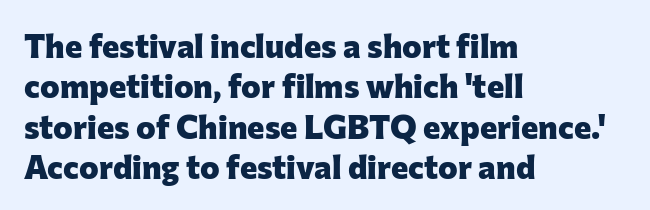
Q: Is the text bold? A: Yes.
Q: Is the text italic (slanted)? A: No, it is upright.
Q: Is the typeface a serif or a sans-serif typeface? A: Sans-serif.
Q: Is the text underlined? A: No.
Q: How is the paragraph aligned? A: Left-aligned.
Q: Is the spacing between letters normal or unusually wide? A: Normal.
Q: Width (condensed, normal, or wide)? A: Normal.
Q: Stroke contrast? A: Low.
Q: x-height? A: Medium.
Q: Monospaced? A: No.
